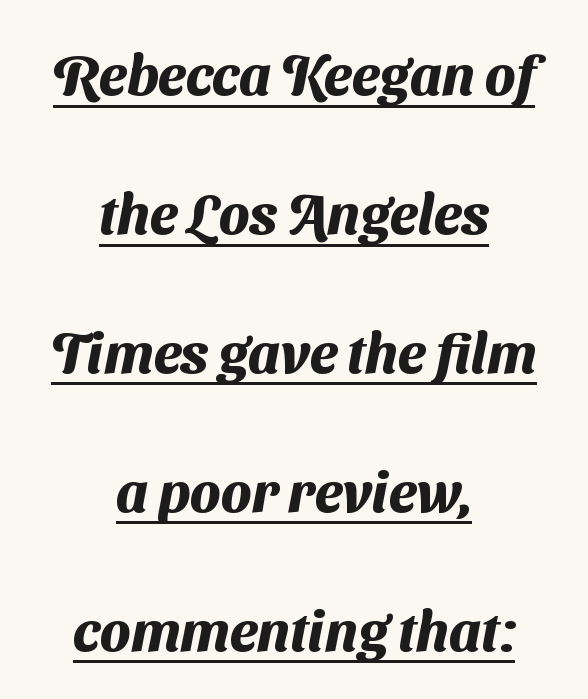
{"serif": "no", "bold": "yes", "weight": "heavy", "width": "normal", "stroke_contrast": "medium", "x_height": "medium", "monospaced": "no", "underline": "yes", "align": "center", "line_spacing": "loose", "line_spacing_ratio": 2.48, "letter_spacing": "normal", "letter_spacing_em": 0.0, "glyph_px": 56}
